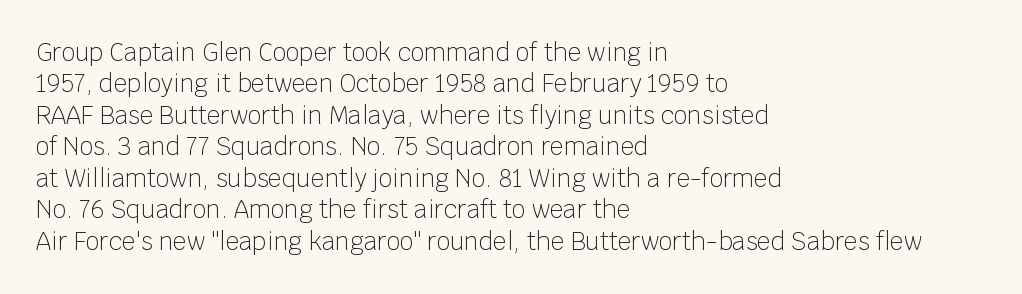
Q: Is the text bold? A: No.
Q: Is the text italic (slanted)? A: No, it is upright.
Q: Is the text underlined? A: No.
Q: How is the paragraph aligned? A: Left-aligned.
Q: Is the spacing between letters normal or unusually wide? A: Normal.
Q: Is the spacing between lines tight, normal or loose? A: Normal.
